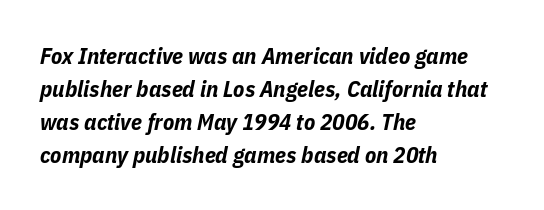
The image shows 23 px bold type, italic (leaning right); set left-aligned, normal line spacing (1.43x), normal letter spacing, not underlined.
